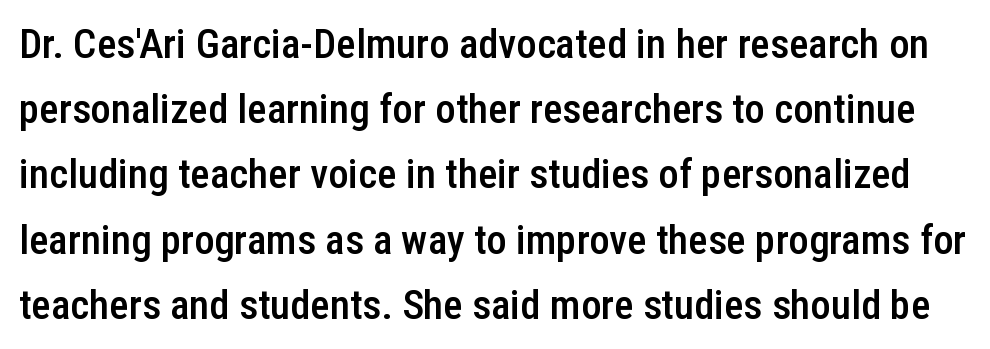
Q: Is the text bold? A: Semi-bold.
Q: Is the text italic (slanted)? A: No, it is upright.
Q: Is the typeface a serif or a sans-serif typeface? A: Sans-serif.
Q: Is the text underlined? A: No.
Q: Is the spacing between letters normal or unusually wide? A: Normal.
Q: Is the spacing between lines tight, normal or loose? A: Normal.
Q: Width (condensed, normal, or wide)? A: Condensed.
Q: Stroke contrast? A: Low.
Q: x-height? A: Medium.
Q: Monospaced? A: No.
